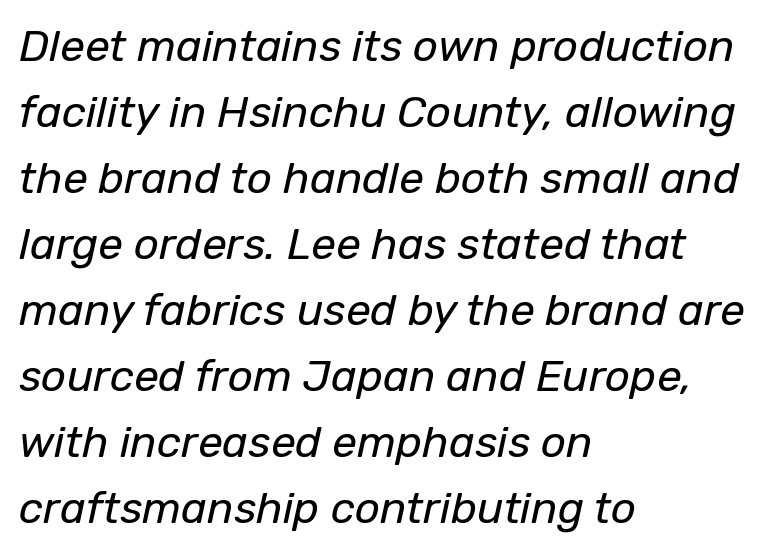
The image shows 44 px regular-weight type, italic (leaning right); set left-aligned, normal line spacing (1.5x), normal letter spacing, not underlined; low stroke contrast and a medium x-height.
